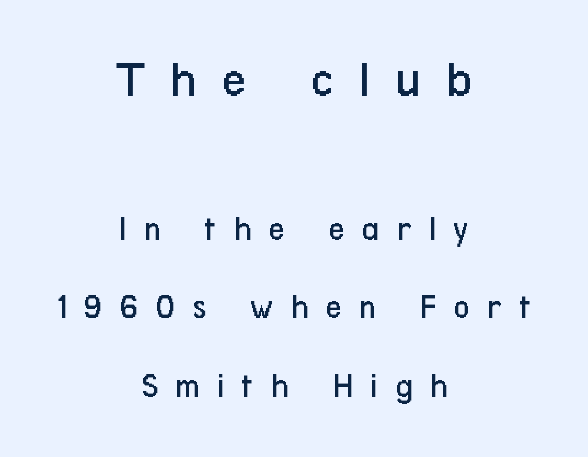
The image shows 52 px regular-weight, condensed sans-serif type, upright; set centered, loose line spacing (2.24x), unusually wide letter spacing (+0.49 em), not underlined; the first (top) block is 1.49x larger; low stroke contrast and a medium x-height.
